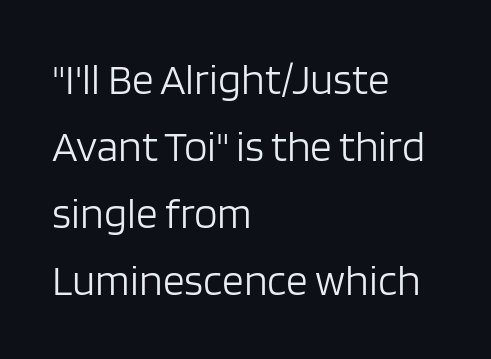
A typesetter would call this proportional, since set widths differ per character. This sample keeps an unexceptional amount of space between lines. Inter-character spacing is left at the font's built-in metrics. Unlike italic type, these characters show no tilt at all.
